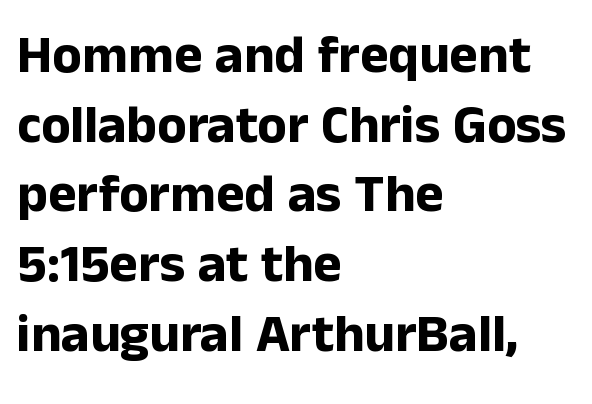
Q: Is the text bold? A: Yes.
Q: Is the text italic (slanted)? A: No, it is upright.
Q: Is the typeface a serif or a sans-serif typeface? A: Sans-serif.
Q: Is the text underlined? A: No.
Q: How is the paragraph aligned? A: Left-aligned.
Q: Is the spacing between letters normal or unusually wide? A: Normal.
Q: Is the spacing between lines tight, normal or loose? A: Normal.
Q: Width (condensed, normal, or wide)? A: Normal.
Q: Stroke contrast? A: Low.
Q: x-height? A: Medium.
Q: Monospaced? A: No.
